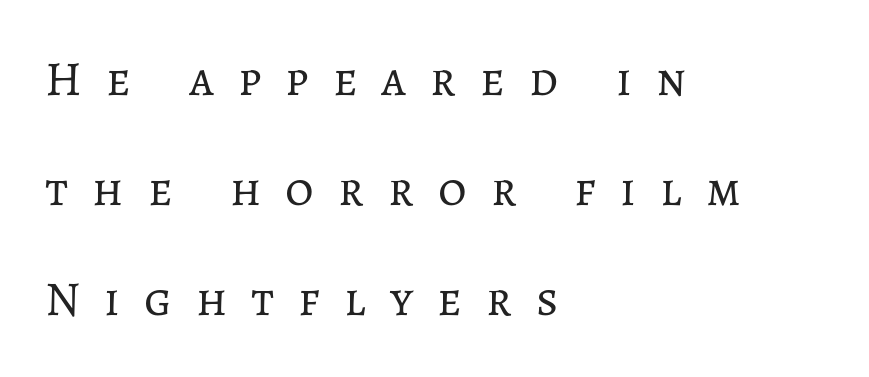
The weight would be labelled regular, book, light, or lighter still. Horizontal alignment here is leftward, the default for most running prose. Here the glyphs are tracked loosely, breaking word shapes into spaced letters. Posture: straight, roman, zero tilt. This sample has the flowing, uneven cadence of proportional lettering. Vertical spacing — loose.
